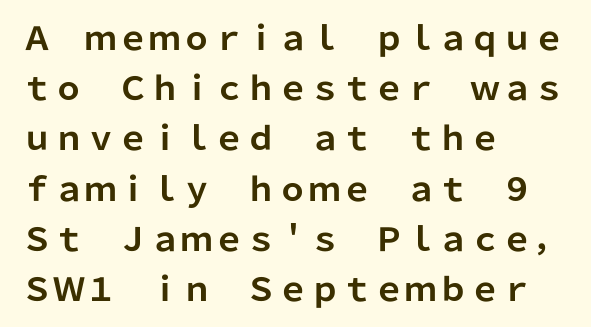
The line texture is even and compact thanks to regular tracking. Line starts are locked; line ends wander. The rendering uses natural spacing where letterforms have individual widths. Compared with typical paragraphs, the rows here are spaced about the same. This is the regular roman posture of the typeface.
